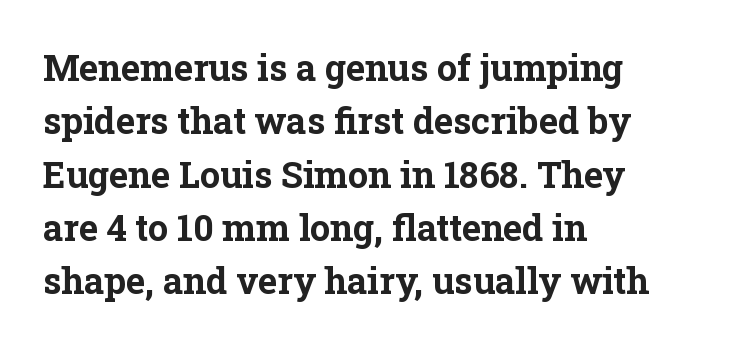
Has an underline been added? It has not. The face used here is seriffed, in the tradition of book romans. The font is running at its bold setting. Regarding leading, the lines here are spaced in the standard way. This is roman type, the default non-slanted kind.
